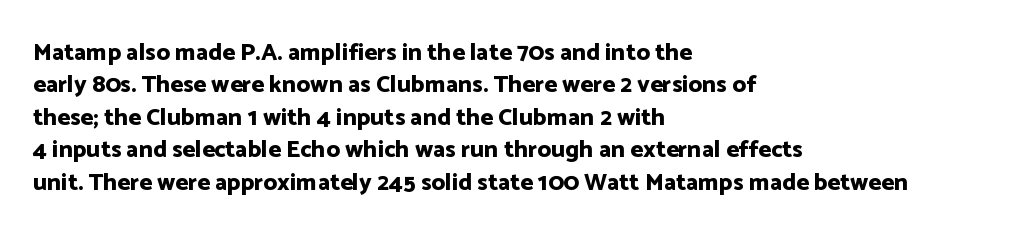
Whoever set this chose a conventional vertical rhythm. Emphasis by weight is at full strength: bold. The setting favours the left margin, as ordinary paragraphs usually do. Glance below the letters and you will spot only blank space. Rendered with straight, roman letterforms.
